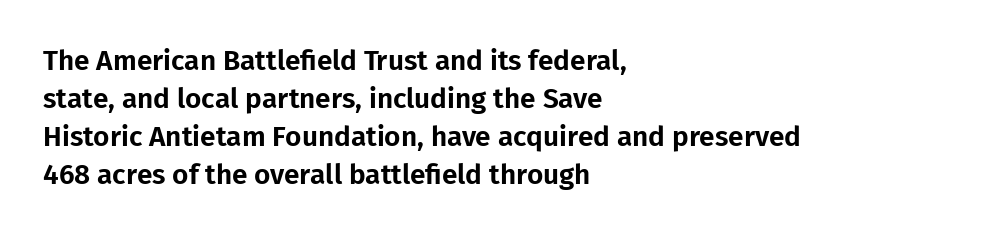
Q: Is the text italic (slanted)? A: No, it is upright.
Q: Is the typeface a serif or a sans-serif typeface? A: Sans-serif.
Q: Is the text underlined? A: No.
Q: How is the paragraph aligned? A: Left-aligned.
Q: Is the spacing between letters normal or unusually wide? A: Normal.
Q: Is the spacing between lines tight, normal or loose? A: Normal.
Q: Width (condensed, normal, or wide)? A: Normal.
Q: Stroke contrast? A: Low.
Q: x-height? A: Medium.
Q: Monospaced? A: No.
